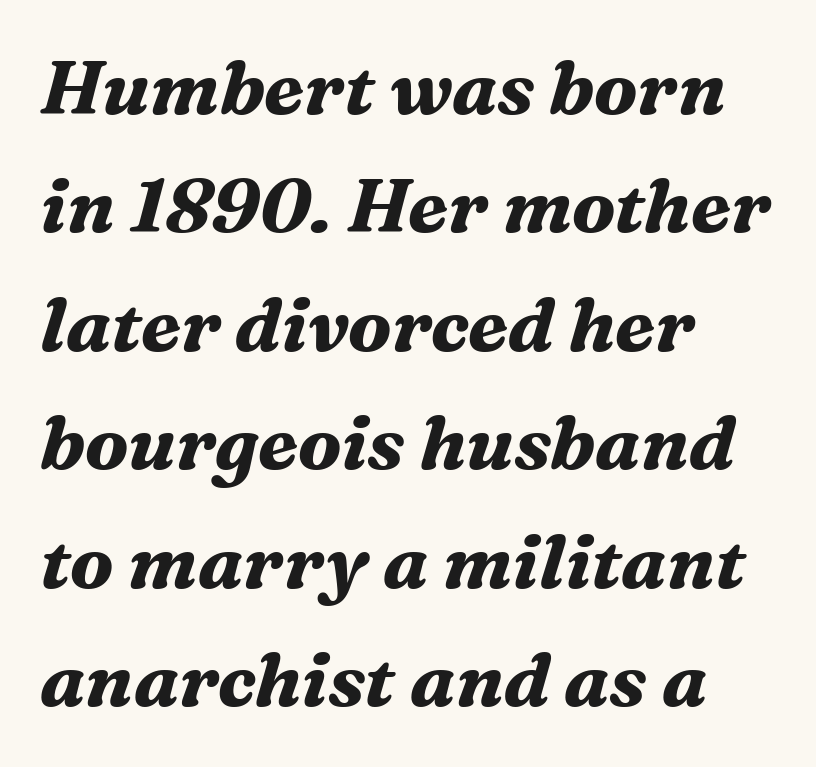
Q: Is the text bold? A: Yes.
Q: Is the text italic (slanted)? A: Yes, it leans right by about 16 degrees.
Q: Is the typeface a serif or a sans-serif typeface? A: Serif.
Q: Is the text underlined? A: No.
Q: How is the paragraph aligned? A: Left-aligned.
Q: Is the spacing between letters normal or unusually wide? A: Normal.
Q: Is the spacing between lines tight, normal or loose? A: Normal.
Q: Width (condensed, normal, or wide)? A: Normal.
Q: Stroke contrast? A: Medium.
Q: x-height? A: Medium.
Q: Monospaced? A: No.
